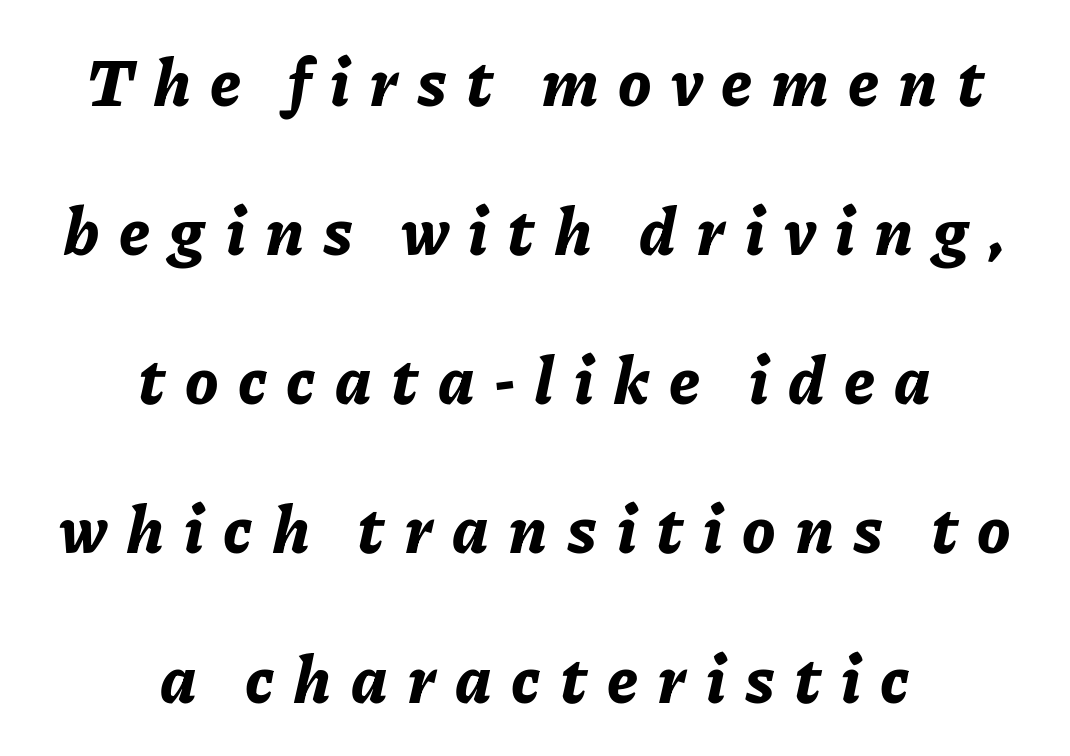
Q: Is the text bold? A: Yes.
Q: Is the text italic (slanted)? A: Yes, it leans right by about 11 degrees.
Q: Is the text underlined? A: No.
Q: How is the paragraph aligned? A: Centered.
Q: Is the spacing between letters normal or unusually wide? A: Unusually wide.
Q: Is the spacing between lines tight, normal or loose? A: Loose.
Q: Width (condensed, normal, or wide)? A: Normal.
Q: Stroke contrast? A: Low.
Q: x-height? A: Medium.
Q: Monospaced? A: No.
